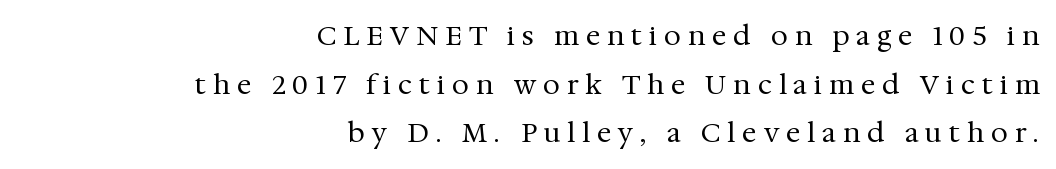
The image shows 27 px text type, upright; set right-aligned, line spacing 1.8x, unusually wide letter spacing (+0.27 em), not underlined.
